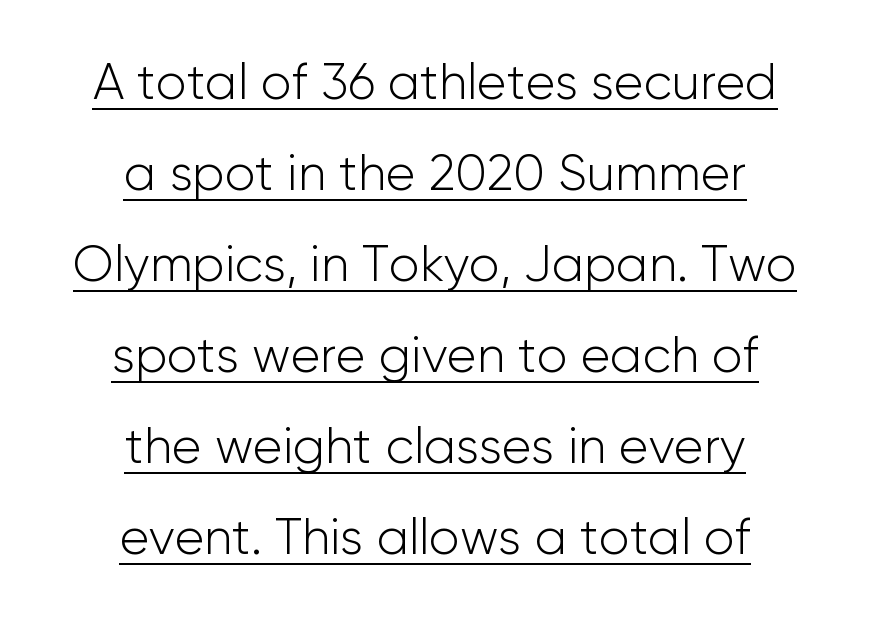
Q: Is the text bold? A: No.
Q: Is the text italic (slanted)? A: No, it is upright.
Q: Is the typeface a serif or a sans-serif typeface? A: Sans-serif.
Q: Is the text underlined? A: Yes.
Q: How is the paragraph aligned? A: Centered.
Q: Is the spacing between letters normal or unusually wide? A: Normal.
Q: Width (condensed, normal, or wide)? A: Normal.
Q: Stroke contrast? A: Low.
Q: x-height? A: Medium.
Q: Monospaced? A: No.
